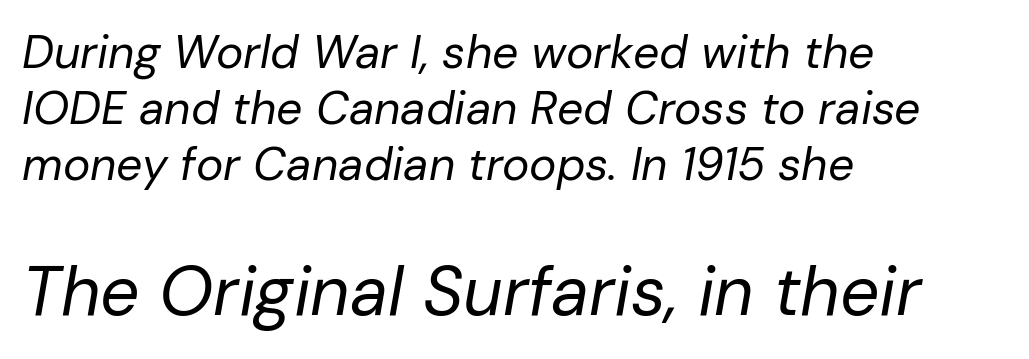
{"italic": "yes", "lean": "right", "slant_degrees": 10, "bold": "no", "weight": "regular", "width": "normal", "stroke_contrast": "low", "x_height": "medium", "monospaced": "no", "underline": "no", "align": "left", "line_spacing_ratio": 1.22, "letter_spacing": "normal", "letter_spacing_em": 0.0, "larger_block": "second", "size_ratio": 1.5, "glyph_px": 69}
